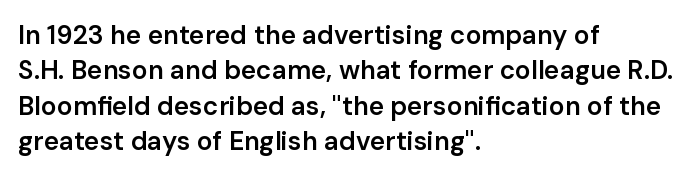
Quick note: underline off. Is the letter spacing exaggerated? No — it looks like the ordinary default. Each new line begins a customary step beneath the previous one. Its strokes are somewhat broadened, the hallmark of semibold type.
